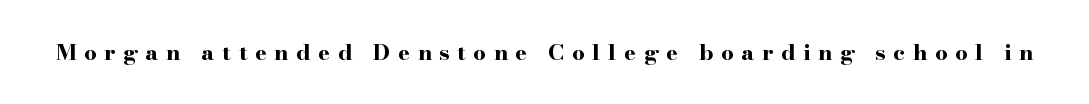
The image shows 22 px bold type, upright; set unusually wide letter spacing (+0.35 em), not underlined.
